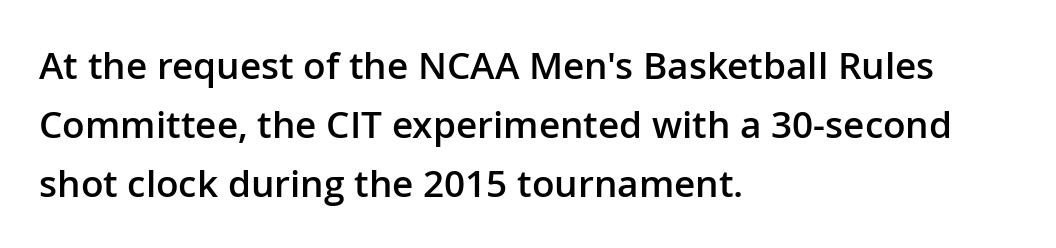
Underline: absent. The space between consecutive lines is moderate. A student would call this left alignment; a typographer would say flush left, rag right. Stroke terminals: plain, sans-serif.
